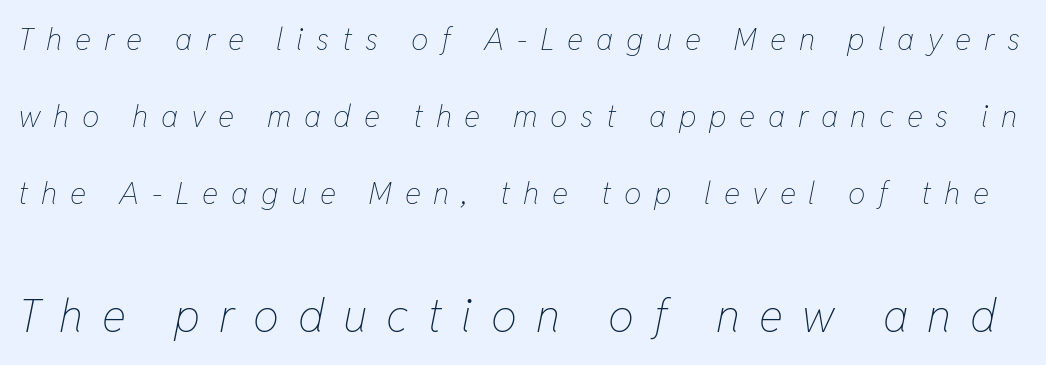
Observe the lean: these are italic letterforms. No extra ink here — the face is not bold. A typesetter would call this proportional, since set widths differ per character. In terms of letterspacing, this is a distinctly airy, spread setting. In this sample the second text group is rendered at the bigger scale.
